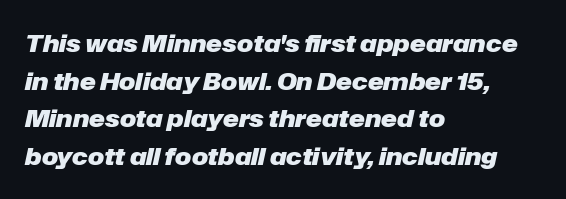
You'd pick this weight for a headline — it's a proper bold. Type without underlining. Horizontal alignment here is leftward, the default for most running prose. The face used here is rendered with its standard letterfit. The space between consecutive lines is moderate.
